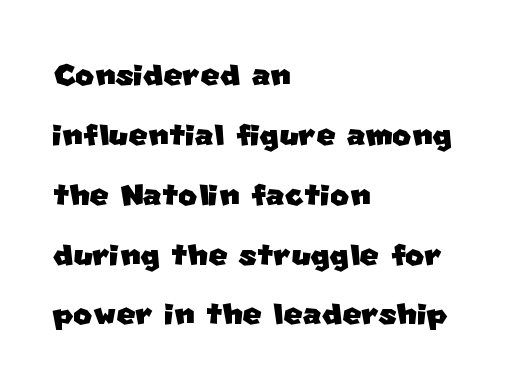
Type style note: lacks serifs. Clear beneath every line of the passage. Short and long lines alike share a common starting point at left. The passage shown is typed in a proportional face where columns would drift. Students, note that the glyphs here touch the page at normal intervals. Successive baselines arrive at the customary interval.
